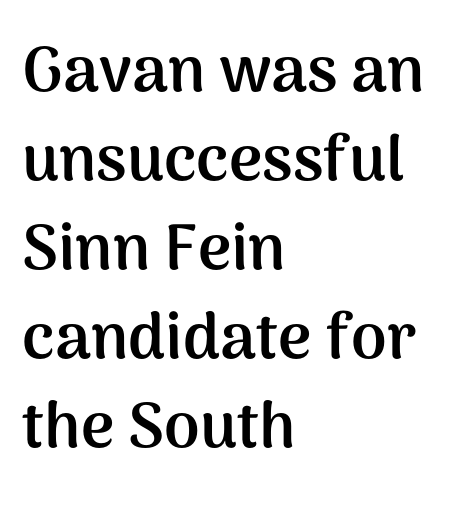
Q: Is the text bold? A: Yes.
Q: Is the text italic (slanted)? A: No, it is upright.
Q: Is the typeface a serif or a sans-serif typeface? A: Sans-serif.
Q: Is the text underlined? A: No.
Q: How is the paragraph aligned? A: Left-aligned.
Q: Is the spacing between letters normal or unusually wide? A: Normal.
Q: Is the spacing between lines tight, normal or loose? A: Normal.
Q: Width (condensed, normal, or wide)? A: Normal.
Q: Stroke contrast? A: Medium.
Q: x-height? A: Medium.
Q: Monospaced? A: No.
